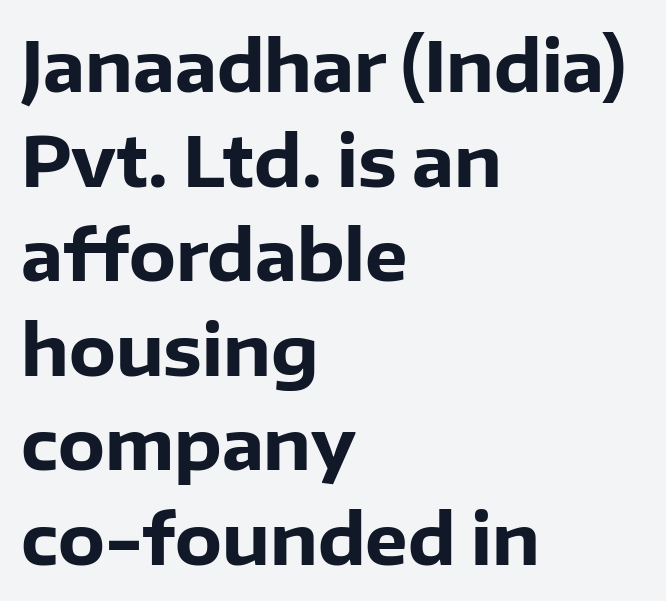
The image shows 68 px heavy sans-serif type, upright; set left-aligned, normal line spacing (1.39x), normal letter spacing, not underlined; low stroke contrast and a medium x-height.
